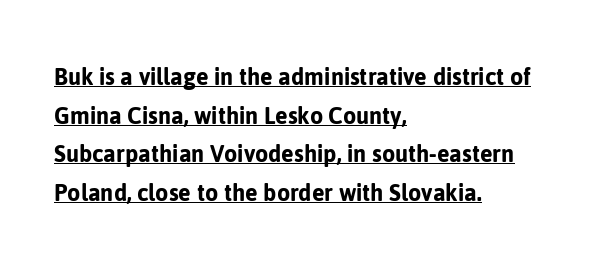
Q: Is the text italic (slanted)? A: No, it is upright.
Q: Is the text underlined? A: Yes.
Q: How is the paragraph aligned? A: Left-aligned.
Q: Is the spacing between letters normal or unusually wide? A: Normal.
Q: Is the spacing between lines tight, normal or loose? A: Normal.
